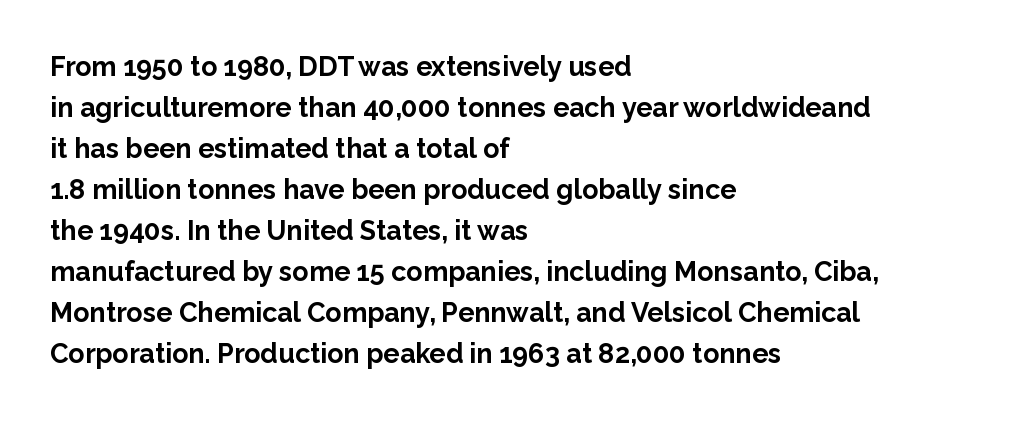
Q: Is the text bold? A: Yes.
Q: Is the text italic (slanted)? A: No, it is upright.
Q: Is the text underlined? A: No.
Q: How is the paragraph aligned? A: Left-aligned.
Q: Is the spacing between letters normal or unusually wide? A: Normal.
Q: Is the spacing between lines tight, normal or loose? A: Normal.
